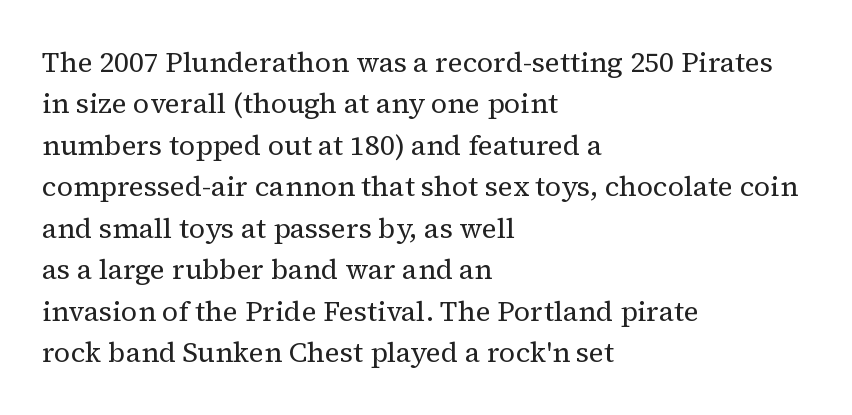
The image shows 28 px regular-weight serif type, upright; set left-aligned, normal line spacing (1.48x), normal letter spacing, not underlined; medium stroke contrast and a medium x-height.
